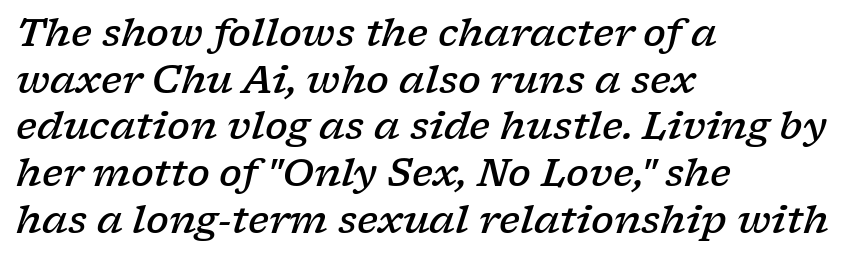
Q: Is the text bold? A: Semi-bold.
Q: Is the text italic (slanted)? A: Yes, it leans right by about 17 degrees.
Q: Is the typeface a serif or a sans-serif typeface? A: Serif.
Q: Is the text underlined? A: No.
Q: How is the paragraph aligned? A: Left-aligned.
Q: Is the spacing between letters normal or unusually wide? A: Normal.
Q: Width (condensed, normal, or wide)? A: Wide.
Q: Stroke contrast? A: Low.
Q: x-height? A: Medium.
Q: Monospaced? A: No.
